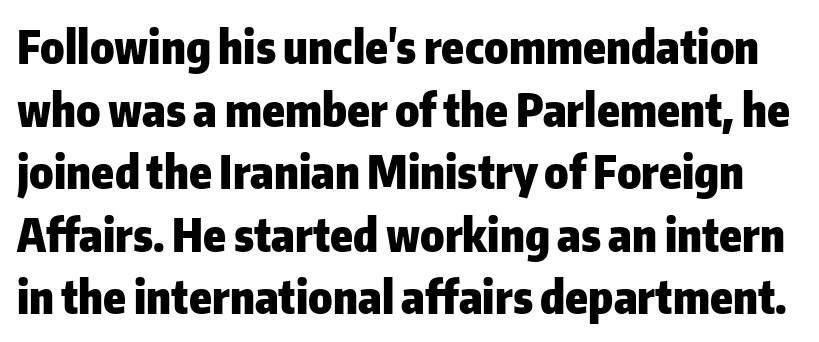
{"serif": "no", "italic": "no", "bold": "yes", "weight": "heavy", "width": "normal", "stroke_contrast": "low", "x_height": "medium", "monospaced": "no", "underline": "no", "line_spacing": "normal", "line_spacing_ratio": 1.39, "letter_spacing": "normal", "letter_spacing_em": 0.0, "glyph_px": 45}
